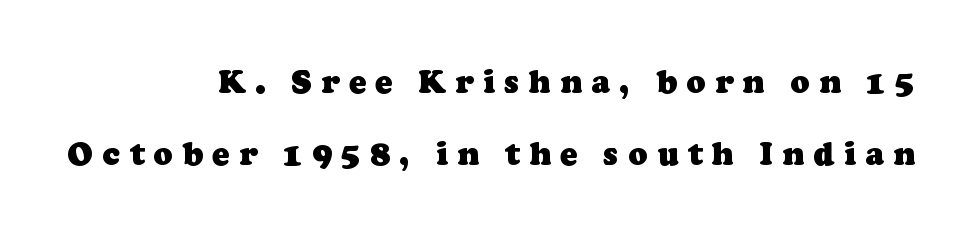
{"serif": "yes", "bold": "yes", "weight": "heavy", "width": "normal", "stroke_contrast": "low", "x_height": "medium", "monospaced": "no", "underline": "no", "align": "right", "line_spacing": "loose", "line_spacing_ratio": 2.26, "letter_spacing": "wide", "letter_spacing_em": 0.29, "glyph_px": 32}
